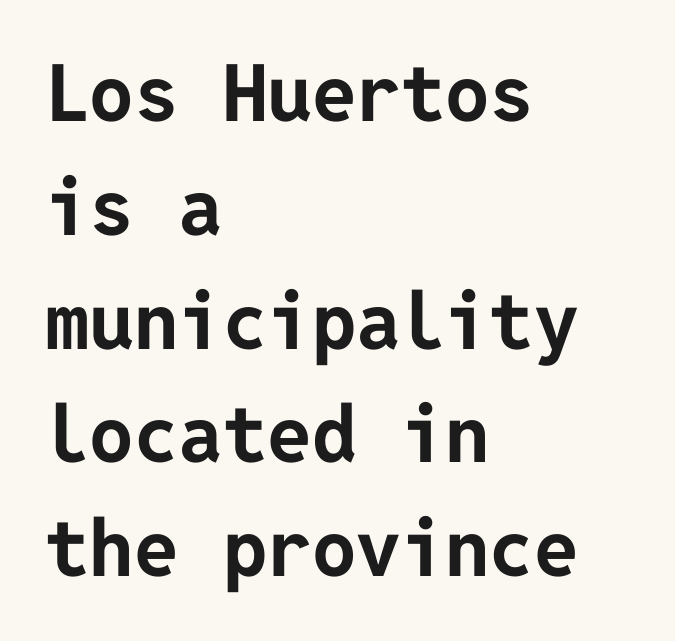
{"serif": "no", "italic": "no", "bold": "yes", "weight": "bold", "width": "normal", "stroke_contrast": "low", "x_height": "medium", "underline": "no", "align": "left", "line_spacing": "normal", "line_spacing_ratio": 1.44, "letter_spacing": "normal", "letter_spacing_em": 0.0, "glyph_px": 79}
